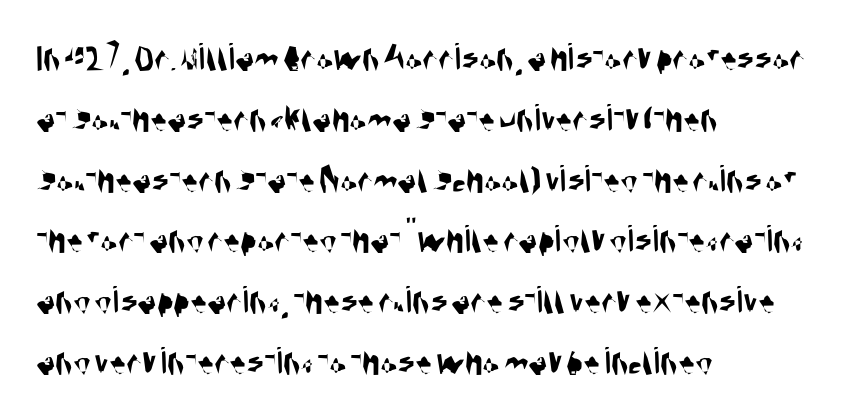
{"serif": "no", "width": "condensed", "stroke_contrast": "medium", "x_height": "large", "monospaced": "no", "underline": "no", "align": "left", "line_spacing": "normal", "line_spacing_ratio": 1.52, "letter_spacing": "normal", "letter_spacing_em": 0.0, "glyph_px": 40}
